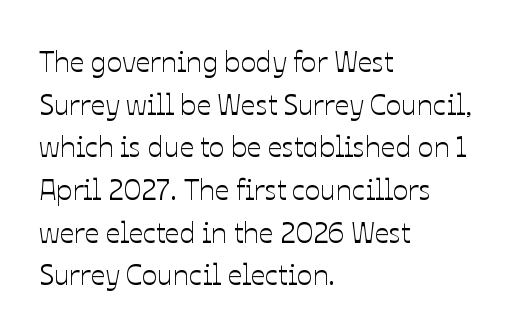
Q: Is the text italic (slanted)? A: No, it is upright.
Q: Is the text underlined? A: No.
Q: How is the paragraph aligned? A: Left-aligned.
Q: Is the spacing between letters normal or unusually wide? A: Normal.
Q: Is the spacing between lines tight, normal or loose? A: Normal.
Q: Width (condensed, normal, or wide)? A: Normal.
Q: Stroke contrast? A: Low.
Q: x-height? A: Medium.
Q: Monospaced? A: No.
